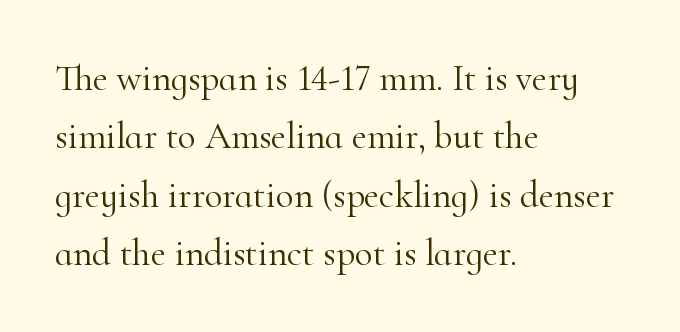
Does the leading feel generous? No, just average. The passage shown has conventional tracking throughout. Proportional: the letters do not fall into vertical columns. The passage shown is not underscored anywhere. The typesetting does not lean heavy: it is not bold. The paragraph has a hard left edge and a soft right edge.
